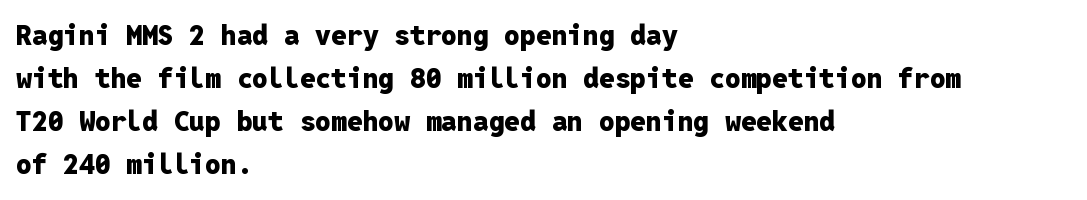
{"serif": "no", "italic": "no", "bold": "yes", "weight": "heavy", "width": "normal", "stroke_contrast": "low", "x_height": "medium", "monospaced": "yes", "underline": "no", "align": "left", "line_spacing": "normal", "line_spacing_ratio": 1.54, "letter_spacing": "normal", "letter_spacing_em": 0.0, "glyph_px": 28}
